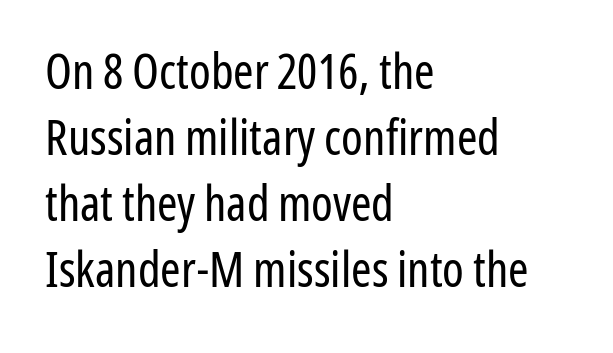
The image shows 49 px regular-weight, condensed sans-serif type, upright; set left-aligned, normal line spacing (1.35x), normal letter spacing, not underlined; low stroke contrast and a medium x-height.
